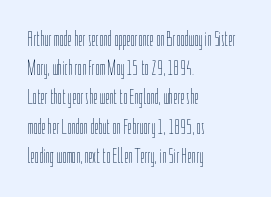
The image shows 21 px text type, upright; set left-aligned, normal line spacing (1.39x), normal letter spacing, not underlined.
